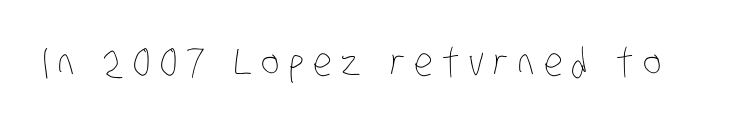
The image shows 39 px thin, condensed type; set unusually wide letter spacing (+0.24 em), not underlined; low stroke contrast and a large x-height.
